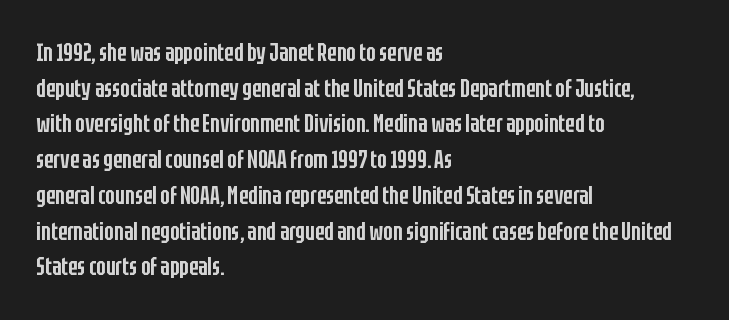
The vertical gap from one line to the next is medium. Which margin do the lines hug? The left one — the right edge is uneven. If you drew a line through each stem, it would be perfectly vertical. Has an underline been added? It has not.
